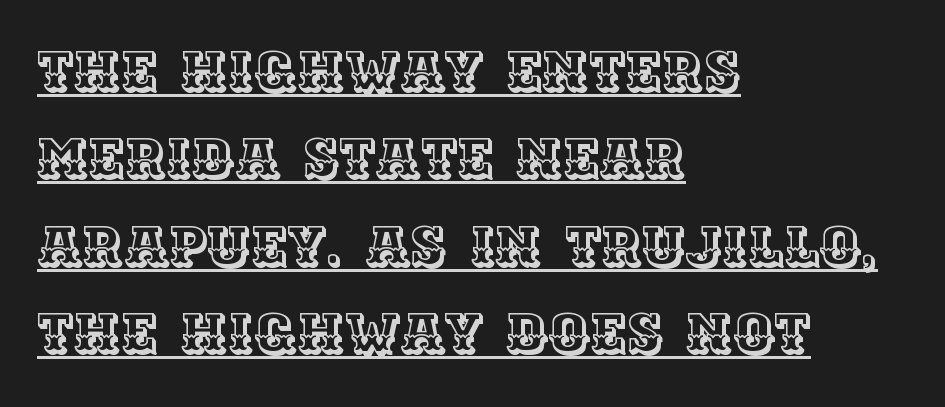
Reading down the block, your eye returns to a fixed left position each line. Unlike italic type, these characters show no tilt at all. In terms of leading, this rendering sits right in the middle. Is this a fixed-width face? No — the glyphs have proportional, varying widths. The gaps between neighbouring characters are ordinary and unremarkable.
